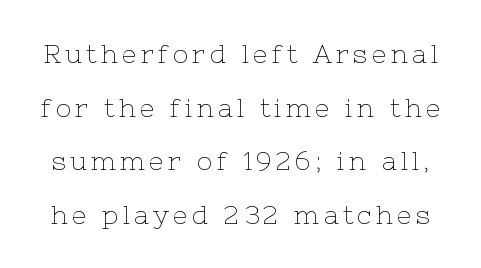
{"italic": "no", "bold": "no", "underline": "no", "line_spacing": "loose", "line_spacing_ratio": 2.06, "glyph_px": 26}
